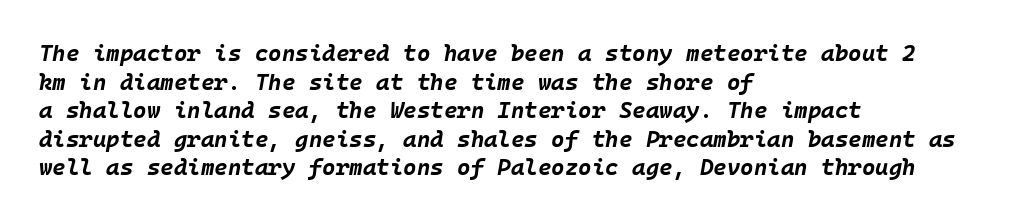
Letter spacing: default. The passage shown is emphatically bold. Visually the block forms a straight wall on the left and a jagged coastline on the right. Plain, unruled lines of type. Observe the lean: these are italic letterforms.
